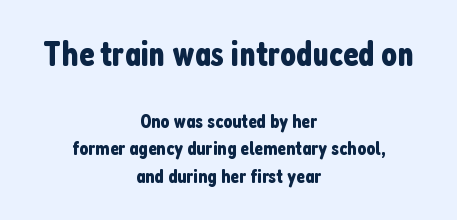
{"serif": "no", "italic": "no", "width": "condensed", "stroke_contrast": "low", "x_height": "medium", "monospaced": "no", "underline": "no", "align": "center", "line_spacing": "normal", "line_spacing_ratio": 1.39, "letter_spacing": "normal", "letter_spacing_em": 0.0, "larger_block": "first", "size_ratio": 1.75, "glyph_px": 35}
